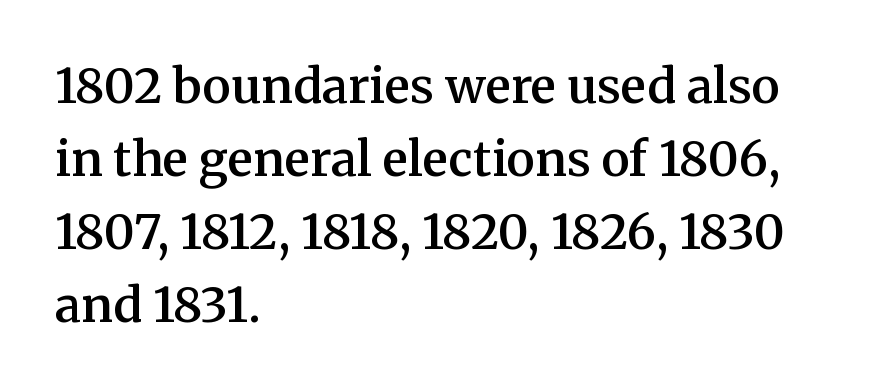
The image shows 48 px semibold serif type, upright; set left-aligned, normal line spacing (1.52x), normal letter spacing, not underlined; medium stroke contrast and a medium x-height.
